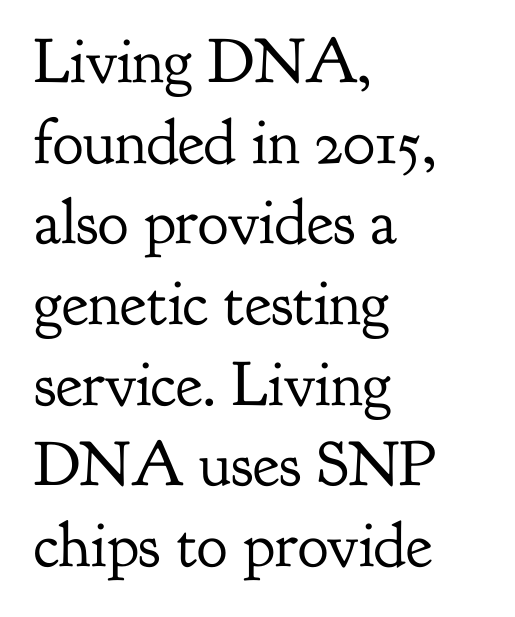
Q: Is the text bold? A: No.
Q: Is the text italic (slanted)? A: No, it is upright.
Q: Is the typeface a serif or a sans-serif typeface? A: Serif.
Q: Is the text underlined? A: No.
Q: How is the paragraph aligned? A: Left-aligned.
Q: Is the spacing between letters normal or unusually wide? A: Normal.
Q: Is the spacing between lines tight, normal or loose? A: Normal.
Q: Width (condensed, normal, or wide)? A: Normal.
Q: Stroke contrast? A: Low.
Q: x-height? A: Small.
Q: Monospaced? A: No.
